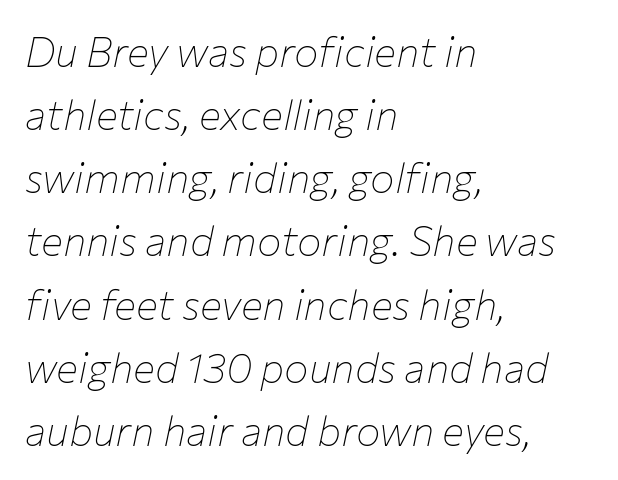
{"italic": "yes", "lean": "right", "slant_degrees": 12, "bold": "no", "weight": "thin", "width": "normal", "stroke_contrast": "low", "x_height": "medium", "monospaced": "no", "underline": "no", "align": "left", "line_spacing": "normal", "line_spacing_ratio": 1.54, "letter_spacing": "normal", "letter_spacing_em": 0.0, "glyph_px": 41}
